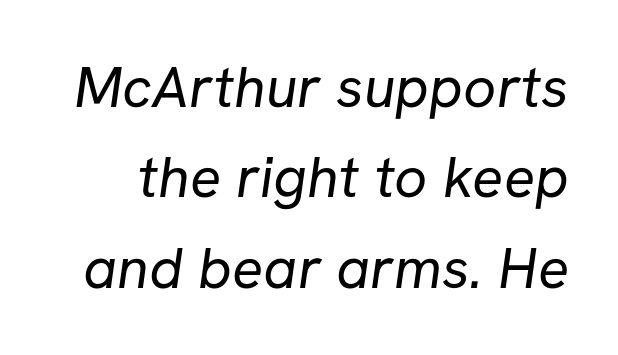
Decoration check: the copy has no underline. The space between consecutive lines is moderate. Each letter keeps its own natural width here, so spacing adapts to shape. Type style note: lacks serifs. The letterforms sit at book weight or below. Tracking value appears to be zero — textbook default spacing.
